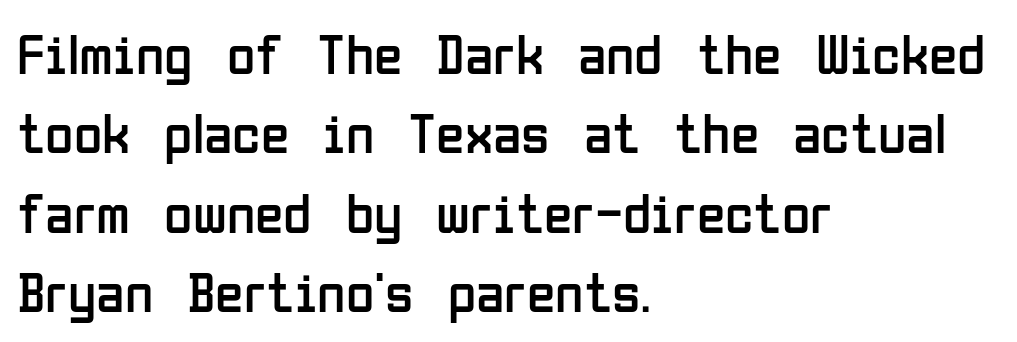
In terms of posture, this sample is upright. You could not count columns in this text — the font is proportionally spaced. The strokes are not fattened; the text isn't bold. Each row of text sits above clean, open space. This rendering leaves character spacing at its baseline value.
